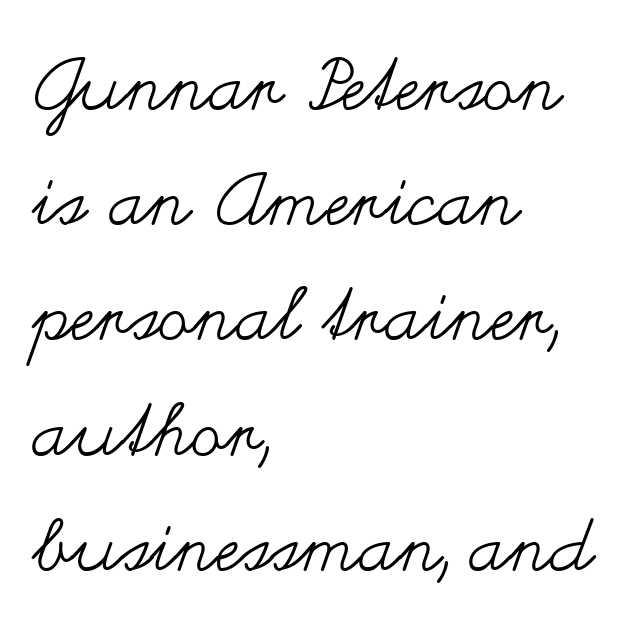
Left-aligned paragraph, ragged on the right. Rows of type keep a routine distance in the vertical direction. A bare baseline throughout the passage.
